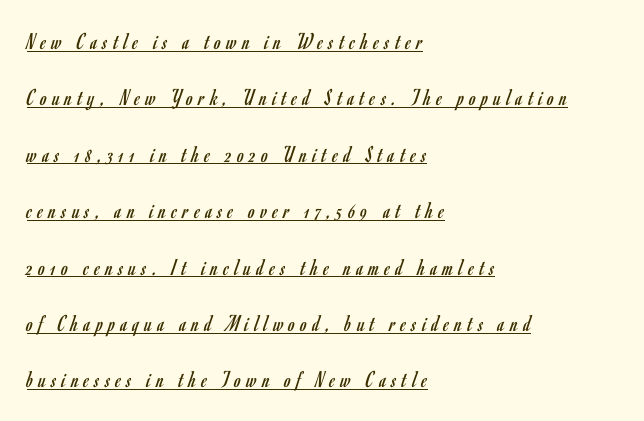
{"bold": "no", "underline": "yes", "align": "left", "line_spacing": "loose", "line_spacing_ratio": 2.35, "letter_spacing": "wide", "letter_spacing_em": 0.23, "glyph_px": 24}
